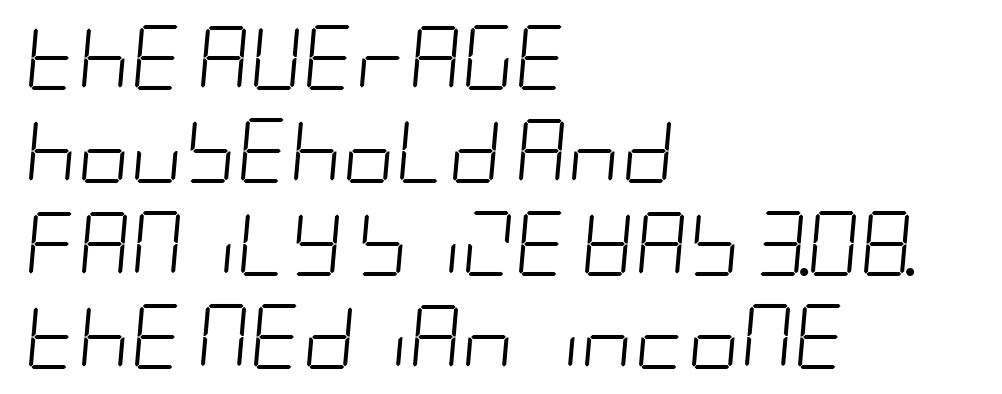
The image shows 65 px light, condensed type, italic (leaning right); set left-aligned, normal line spacing (1.43x), normal letter spacing, not underlined; low stroke contrast and a large x-height.
